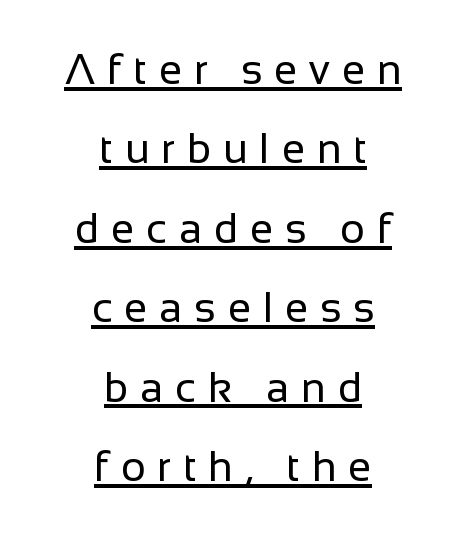
The image shows 42 px regular-weight sans-serif type, upright; set centered, line spacing 1.89x, unusually wide letter spacing (+0.28 em), underlined; low stroke contrast and a medium x-height.
